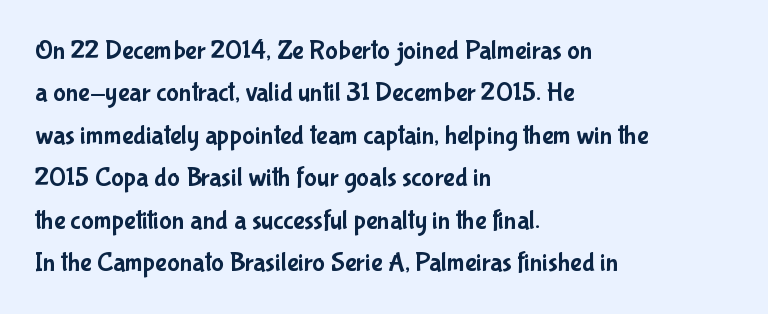
The image shows 27 px text type, upright; set left-aligned, normal line spacing (1.57x), normal letter spacing, not underlined.
